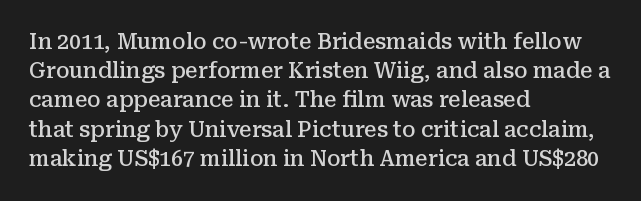
Q: Is the text bold? A: Semi-bold.
Q: Is the text italic (slanted)? A: No, it is upright.
Q: Is the text underlined? A: No.
Q: How is the paragraph aligned? A: Left-aligned.
Q: Is the spacing between letters normal or unusually wide? A: Normal.
Q: Is the spacing between lines tight, normal or loose? A: Normal.
